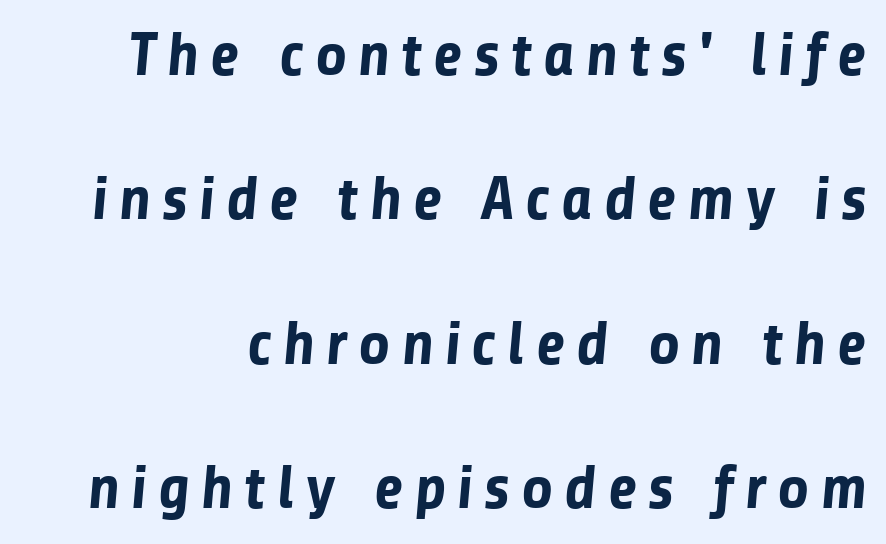
Q: Is the text bold? A: Yes.
Q: Is the typeface a serif or a sans-serif typeface? A: Sans-serif.
Q: Is the text underlined? A: No.
Q: Is the spacing between lines tight, normal or loose? A: Loose.
Q: Width (condensed, normal, or wide)? A: Normal.
Q: Stroke contrast? A: Low.
Q: x-height? A: Medium.
Q: Monospaced? A: No.
